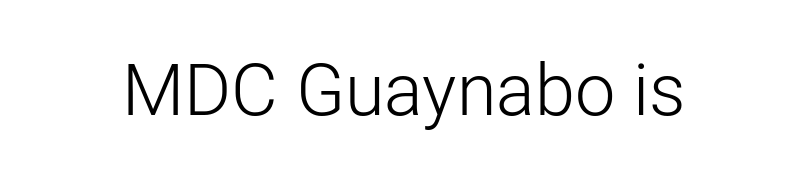
Bare-footed words on every line. Proportional: the letters do not fall into vertical columns. These lines keep a tight, regular rhythm from letter to letter. Compared with a typical body face, this is equally light or lighter still. The letters stand straight up with perfectly vertical stems.
